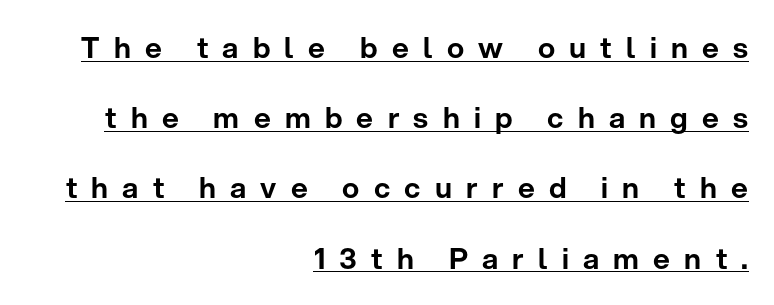
{"serif": "no", "italic": "no", "width": "normal", "stroke_contrast": "low", "x_height": "medium", "monospaced": "no", "underline": "yes", "align": "right", "line_spacing": "loose", "line_spacing_ratio": 2.42, "letter_spacing": "wide", "letter_spacing_em": 0.49, "glyph_px": 29}
